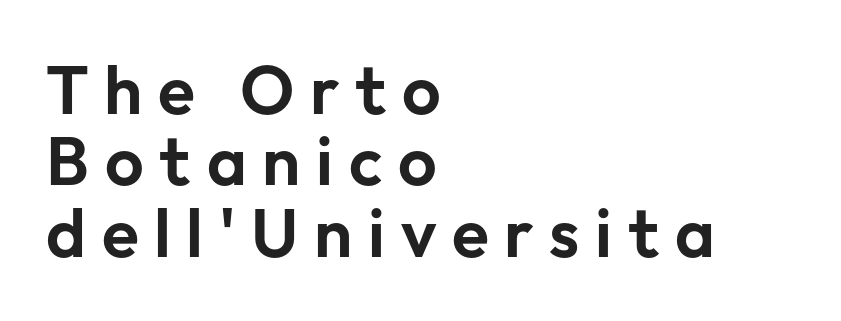
The rendering uses natural spacing where letterforms have individual widths. Nothing sits at the stroke ends, so this counts as sans-serif. Does the copy run flush right? No — it runs flush left. Reading down the column, the eye jumps only a short way to each next line.
